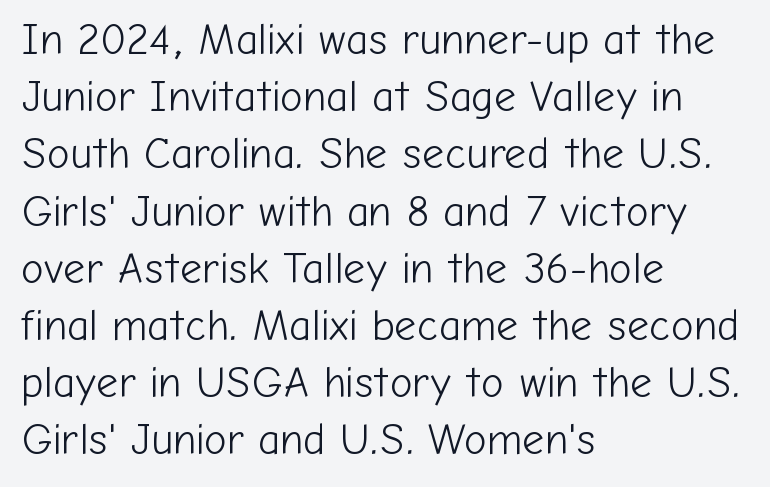
{"serif": "no", "italic": "no", "bold": "no", "weight": "light", "width": "normal", "stroke_contrast": "low", "x_height": "medium", "monospaced": "no", "underline": "no", "align": "left", "line_spacing": "normal", "line_spacing_ratio": 1.33, "letter_spacing": "normal", "letter_spacing_em": 0.0, "glyph_px": 43}
